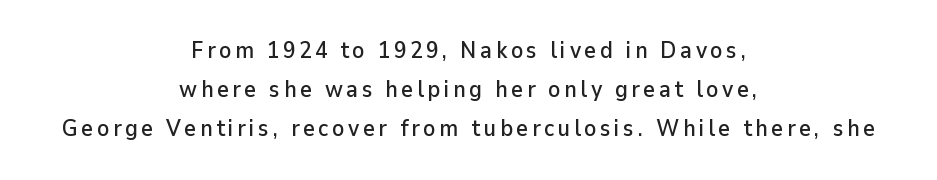
Q: Is the text italic (slanted)? A: No, it is upright.
Q: Is the text underlined? A: No.
Q: How is the paragraph aligned? A: Centered.
Q: Is the spacing between lines tight, normal or loose? A: Normal.
